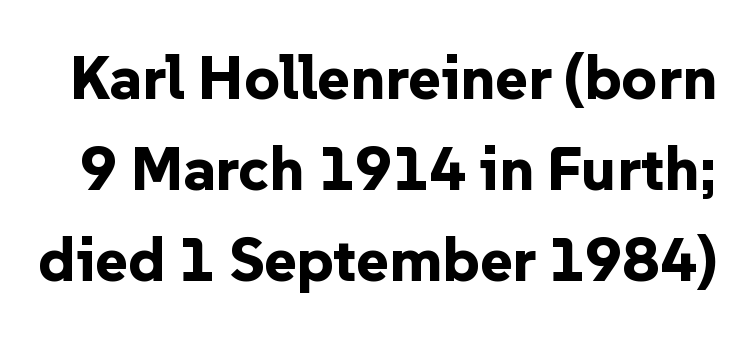
Q: Is the text bold? A: Yes.
Q: Is the text italic (slanted)? A: No, it is upright.
Q: Is the typeface a serif or a sans-serif typeface? A: Sans-serif.
Q: Is the text underlined? A: No.
Q: Is the spacing between letters normal or unusually wide? A: Normal.
Q: Is the spacing between lines tight, normal or loose? A: Normal.
Q: Width (condensed, normal, or wide)? A: Normal.
Q: Stroke contrast? A: Low.
Q: x-height? A: Medium.
Q: Monospaced? A: No.
